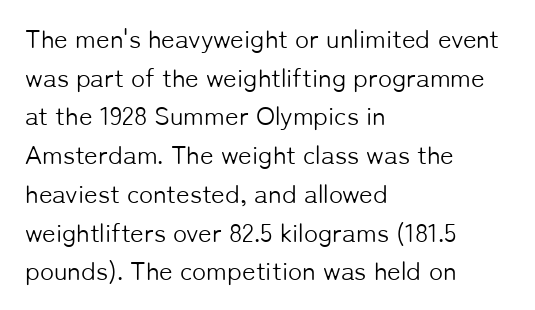
Q: Is the text bold? A: No.
Q: Is the text italic (slanted)? A: No, it is upright.
Q: Is the text underlined? A: No.
Q: How is the paragraph aligned? A: Left-aligned.
Q: Is the spacing between letters normal or unusually wide? A: Normal.
Q: Is the spacing between lines tight, normal or loose? A: Normal.
